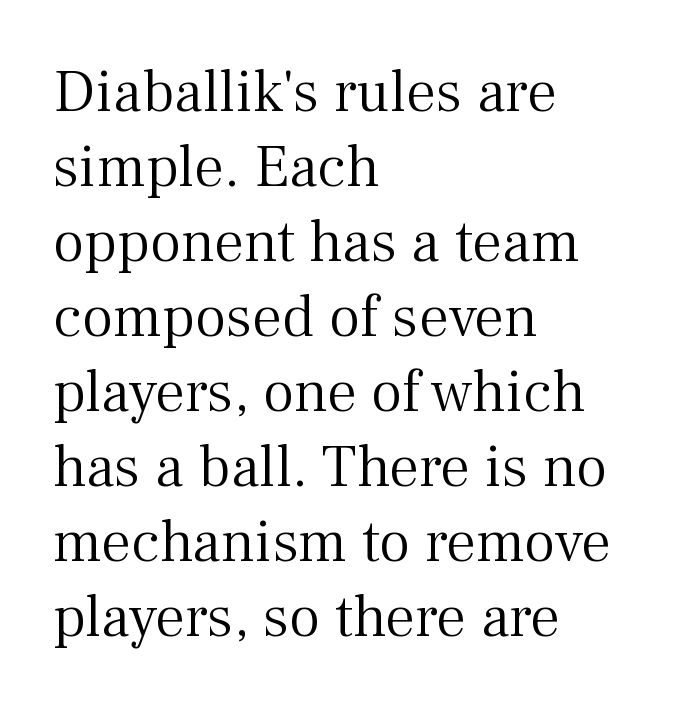
The image shows 60 px light serif type, upright; set left-aligned, normal line spacing (1.25x), normal letter spacing, not underlined; medium stroke contrast and a medium x-height.
